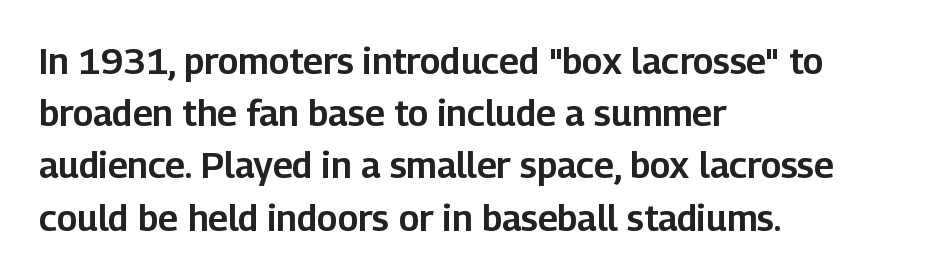
No extra tracking has been applied to these lines. These lines are composed in type without serifs. The vertical gap from one line to the next is medium. Is this a fixed-width face? No — the glyphs have proportional, varying widths. Italic: no, the glyphs are upright roman. The text block is weighted toward the left margin, trailing off unevenly rightward.
